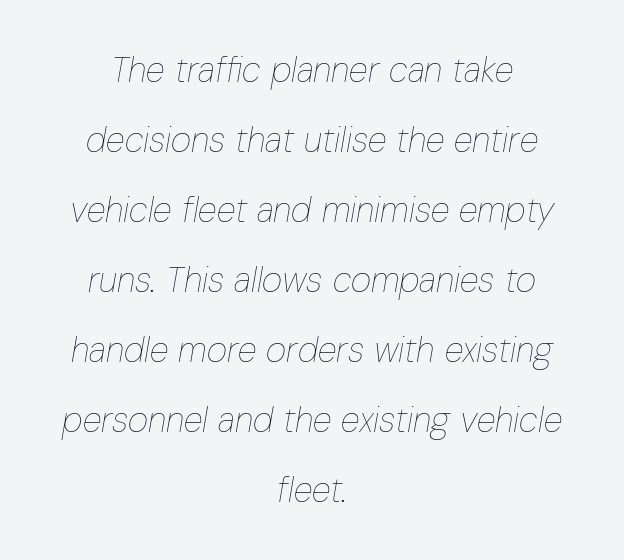
Q: Is the text bold? A: No.
Q: Is the text italic (slanted)? A: Yes, it leans right by about 10 degrees.
Q: Is the text underlined? A: No.
Q: How is the paragraph aligned? A: Centered.
Q: Is the spacing between letters normal or unusually wide? A: Normal.
Q: Is the spacing between lines tight, normal or loose? A: Loose.
Q: Width (condensed, normal, or wide)? A: Condensed.
Q: Stroke contrast? A: Low.
Q: x-height? A: Medium.
Q: Monospaced? A: No.
